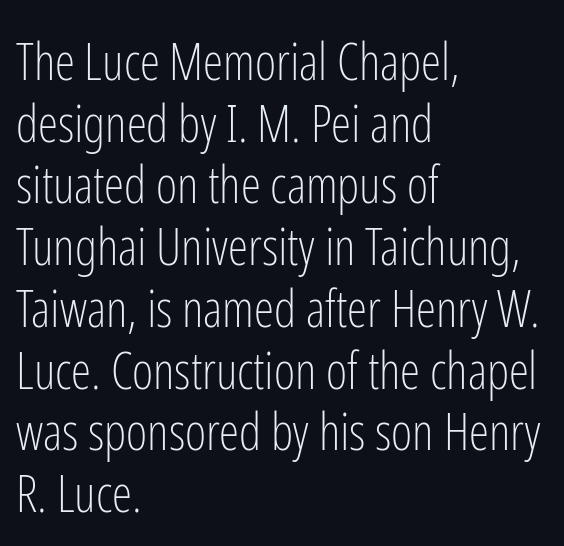
Character widths vary here, with narrow letters taking less room than wide ones. Compared with a centered layout, this one pins lines to the left instead. Spacing between characters is what you'd get straight out of the box. The lettering stays uniformly vertical, giving the passage a roman look. Serifs: no, the terminals of the letterforms are clean.
